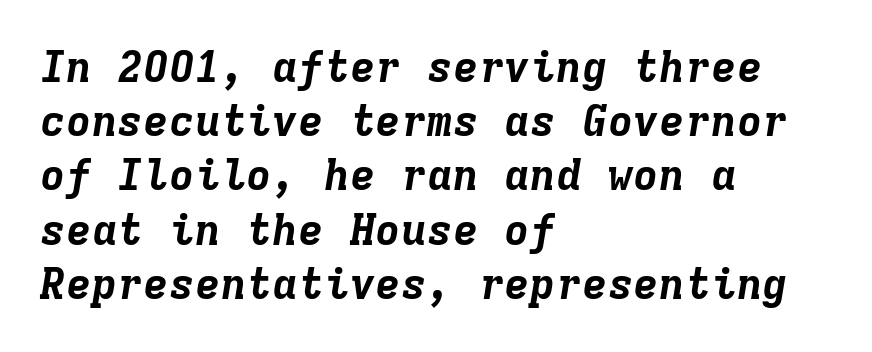
A full-strength bold gives these letters their thick strokes. The strip under each line holds only bare page. The axis of the letterforms is tilted away from vertical. Each word holds together tightly as a unit, with standard inter-letter gaps. The rendering uses a moderate line-height, typical for paragraphs.
